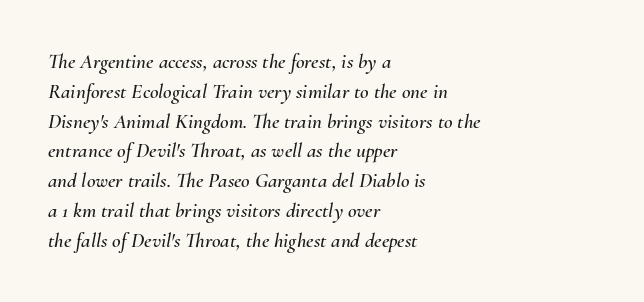
These lines keep a tight, regular rhythm from letter to letter. Short and long lines alike share a common starting point at left. Lines of text with bare space underneath. There's an unmistakable incline to the writing here.
